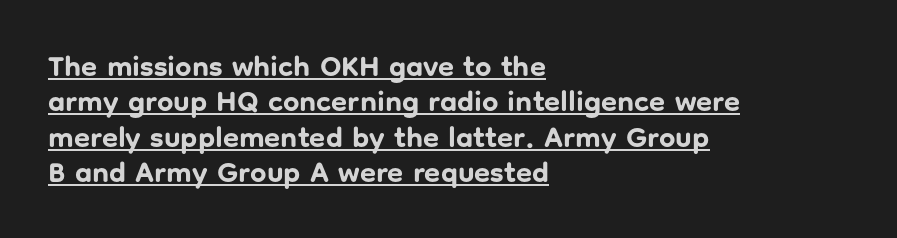
{"serif": "no", "italic": "no", "bold": "yes", "weight": "bold", "width": "normal", "stroke_contrast": "low", "x_height": "medium", "monospaced": "no", "underline": "yes", "align": "left", "line_spacing_ratio": 1.22, "letter_spacing": "normal", "letter_spacing_em": 0.0, "glyph_px": 29}
